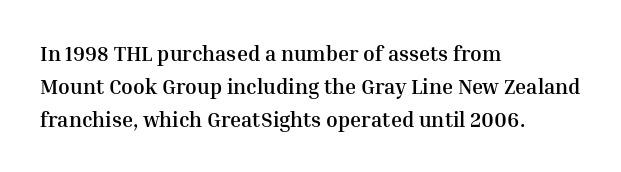
The image shows 21 px bold type, upright; set left-aligned, normal line spacing (1.56x), normal letter spacing, not underlined.
